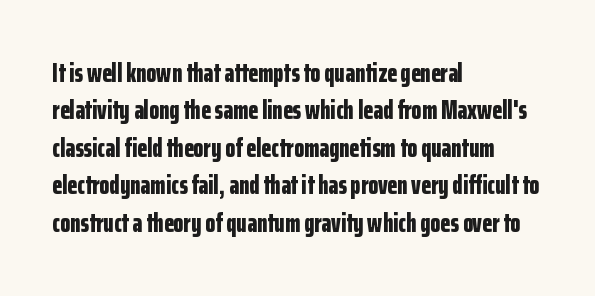
When letters stand straight like this, we call the style roman or upright. A clean baseline with only descenders dipping below it. Horizontally, the lines are justified to the leading edge only. Is there much room between lines? A standard amount, neither cramped nor airy.
